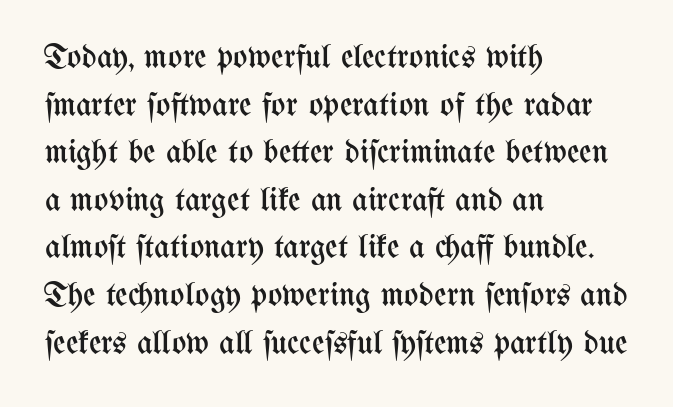
Compared with a centered layout, this one pins lines to the left instead. The tracking reads as untouched default to a designer's eye. These lines are rendered in a variable-pitch font. Descenders are the only things crossing below the line.
